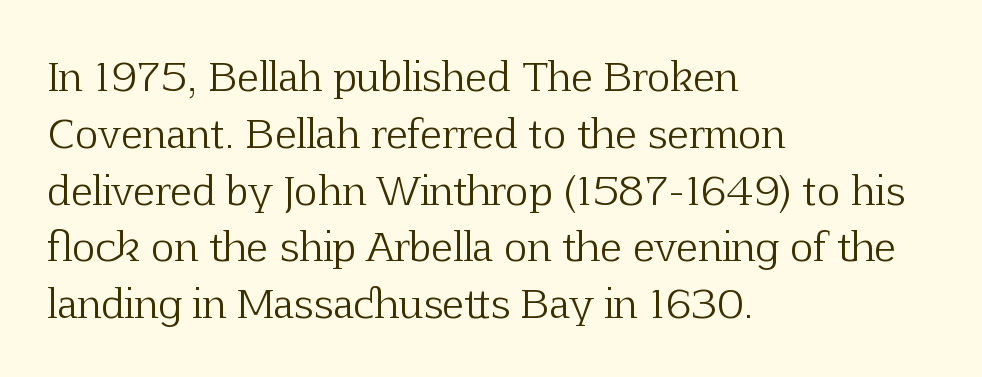
Q: Is the text bold? A: No.
Q: Is the text italic (slanted)? A: No, it is upright.
Q: Is the typeface a serif or a sans-serif typeface? A: Serif.
Q: Is the text underlined? A: No.
Q: How is the paragraph aligned? A: Left-aligned.
Q: Is the spacing between letters normal or unusually wide? A: Normal.
Q: Is the spacing between lines tight, normal or loose? A: Normal.
Q: Width (condensed, normal, or wide)? A: Normal.
Q: Stroke contrast? A: Low.
Q: x-height? A: Medium.
Q: Monospaced? A: No.
